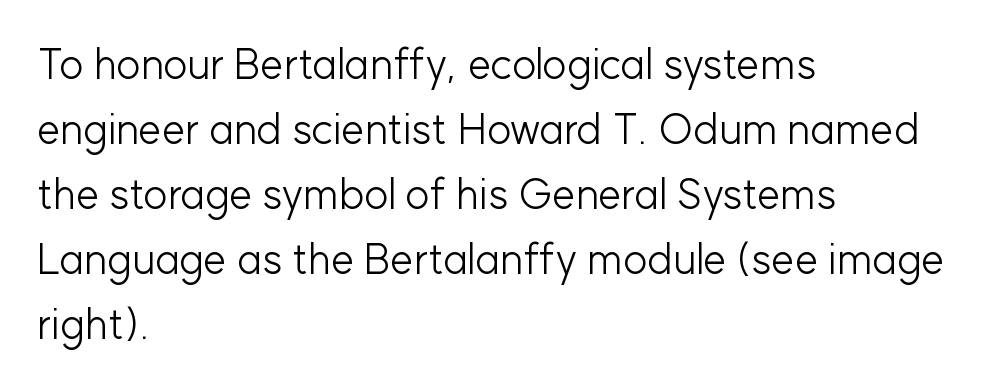
{"serif": "no", "italic": "no", "bold": "no", "weight": "light", "width": "normal", "stroke_contrast": "low", "x_height": "medium", "monospaced": "no", "underline": "no", "align": "left", "line_spacing": "normal", "line_spacing_ratio": 1.55, "letter_spacing": "normal", "letter_spacing_em": 0.0, "glyph_px": 42}
